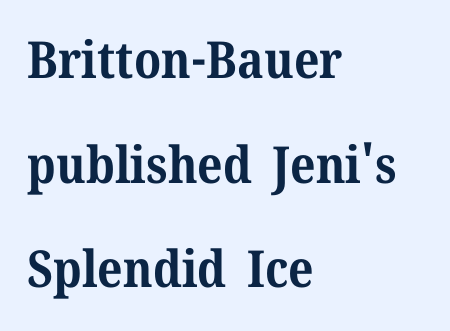
Q: Is the text bold? A: Yes.
Q: Is the text italic (slanted)? A: No, it is upright.
Q: Is the typeface a serif or a sans-serif typeface? A: Serif.
Q: Is the text underlined? A: No.
Q: How is the paragraph aligned? A: Left-aligned.
Q: Is the spacing between letters normal or unusually wide? A: Normal.
Q: Is the spacing between lines tight, normal or loose? A: Loose.
Q: Width (condensed, normal, or wide)? A: Normal.
Q: Stroke contrast? A: Medium.
Q: x-height? A: Medium.
Q: Monospaced? A: No.
